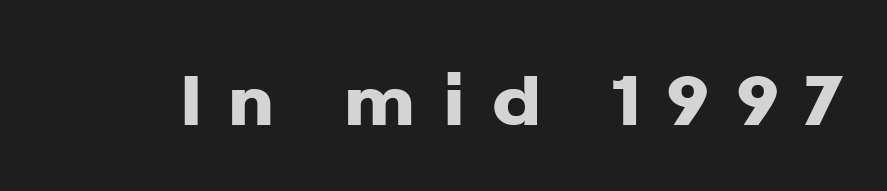
{"serif": "no", "italic": "no", "bold": "yes", "weight": "heavy", "width": "normal", "stroke_contrast": "low", "x_height": "medium", "monospaced": "no", "underline": "no", "letter_spacing": "wide", "letter_spacing_em": 0.37, "glyph_px": 71}
